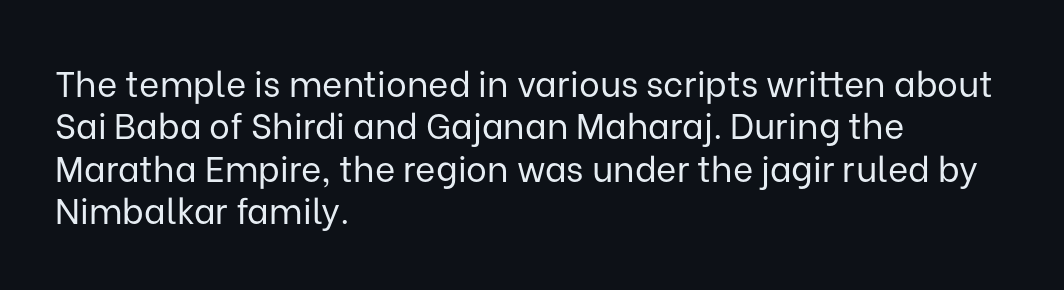
This sample uses plain, unmodified letter spacing. The passage is arranged the way most books set body copy — flush left. Weight: in the light-to-regular range. A typesetter would call this proportional, since set widths differ per character. Vertical strokes here are truly vertical. Nothing sits at the stroke ends, so this counts as sans-serif.
